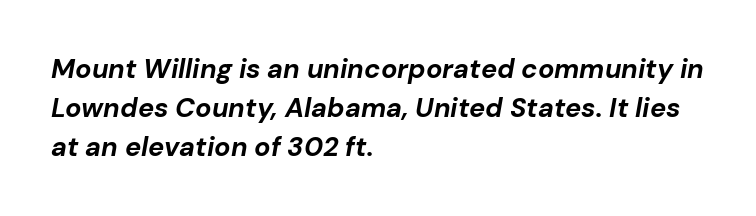
Q: Is the text bold? A: Yes.
Q: Is the text italic (slanted)? A: Yes, it leans right by about 10 degrees.
Q: Is the text underlined? A: No.
Q: How is the paragraph aligned? A: Left-aligned.
Q: Is the spacing between letters normal or unusually wide? A: Normal.
Q: Is the spacing between lines tight, normal or loose? A: Normal.
